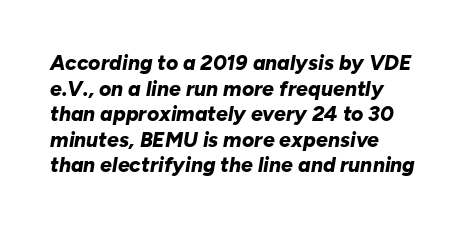
{"italic": "yes", "lean": "right", "slant_degrees": 10, "bold": "yes", "underline": "no", "align": "left", "line_spacing_ratio": 1.22, "letter_spacing": "normal", "letter_spacing_em": 0.0, "glyph_px": 21}
